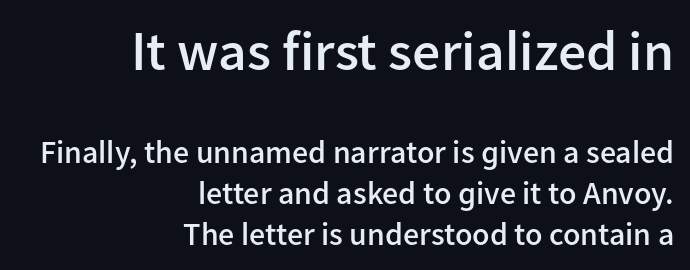
{"serif": "no", "italic": "no", "bold": "semi", "weight": "semibold", "width": "normal", "stroke_contrast": "low", "x_height": "medium", "monospaced": "no", "underline": "no", "align": "right", "line_spacing": "normal", "line_spacing_ratio": 1.28, "letter_spacing": "normal", "letter_spacing_em": 0.0, "larger_block": "first", "size_ratio": 1.75, "glyph_px": 56}
